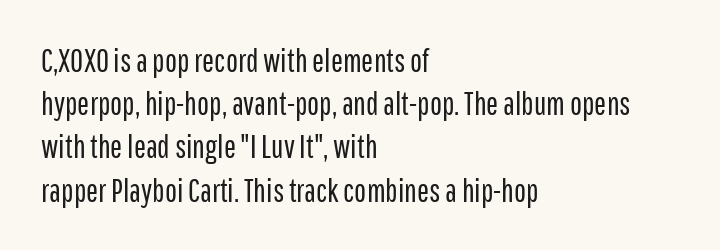
{"serif": "no", "italic": "no", "bold": "no", "weight": "regular", "width": "condensed", "stroke_contrast": "low", "x_height": "medium", "monospaced": "no", "underline": "no", "align": "left", "line_spacing": "normal", "line_spacing_ratio": 1.35, "letter_spacing": "normal", "letter_spacing_em": 0.0, "glyph_px": 32}
